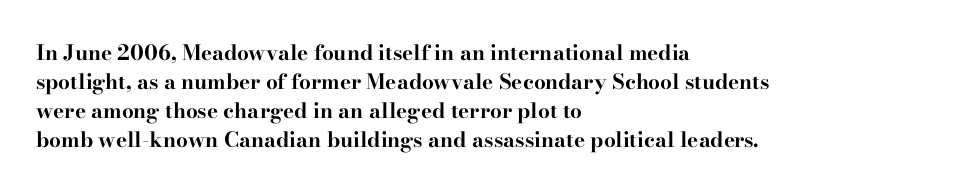
{"italic": "no", "bold": "yes", "underline": "no", "align": "left", "line_spacing": "normal", "line_spacing_ratio": 1.38, "letter_spacing": "normal", "letter_spacing_em": 0.0, "glyph_px": 21}
